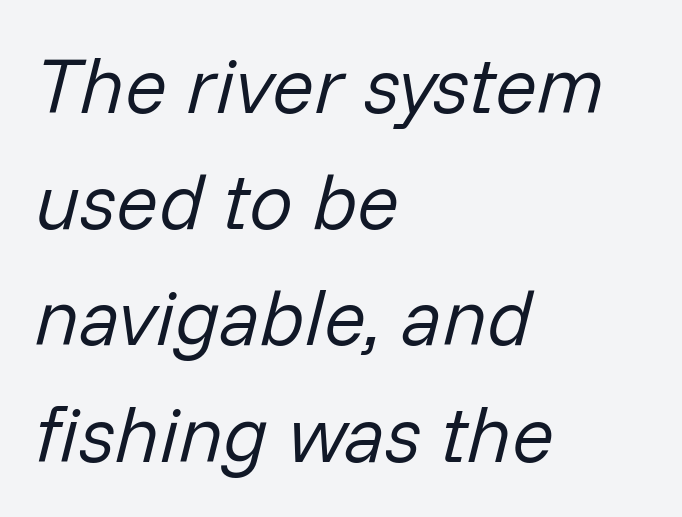
{"italic": "yes", "lean": "right", "slant_degrees": 14, "bold": "no", "weight": "regular", "width": "normal", "stroke_contrast": "low", "x_height": "medium", "monospaced": "no", "underline": "no", "align": "left", "line_spacing": "normal", "line_spacing_ratio": 1.49, "letter_spacing": "normal", "letter_spacing_em": 0.0, "glyph_px": 78}
